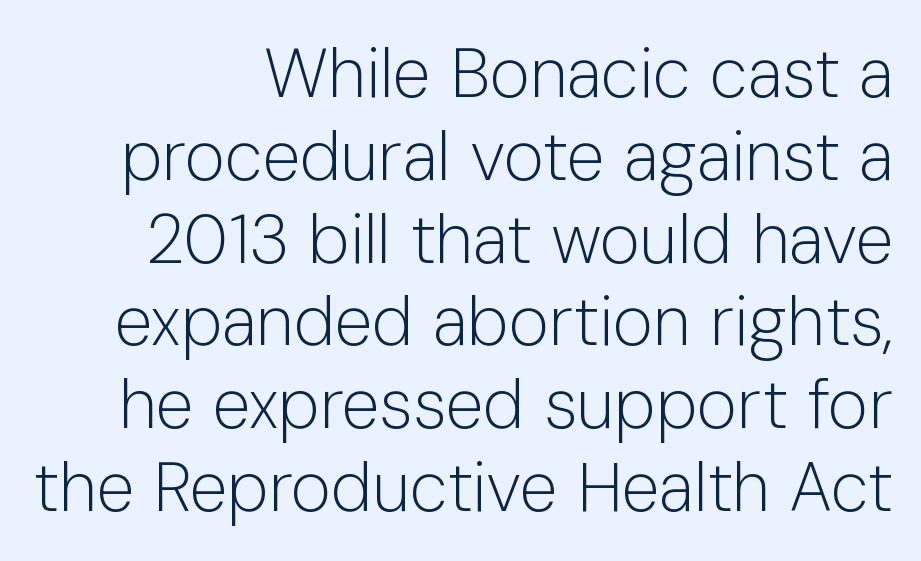
A sans-serif font was chosen for this passage. Ascenders rise straight up at ninety degrees. Honestly, the letter spacing is just normal — you wouldn't notice it. The baseline area is clear.
